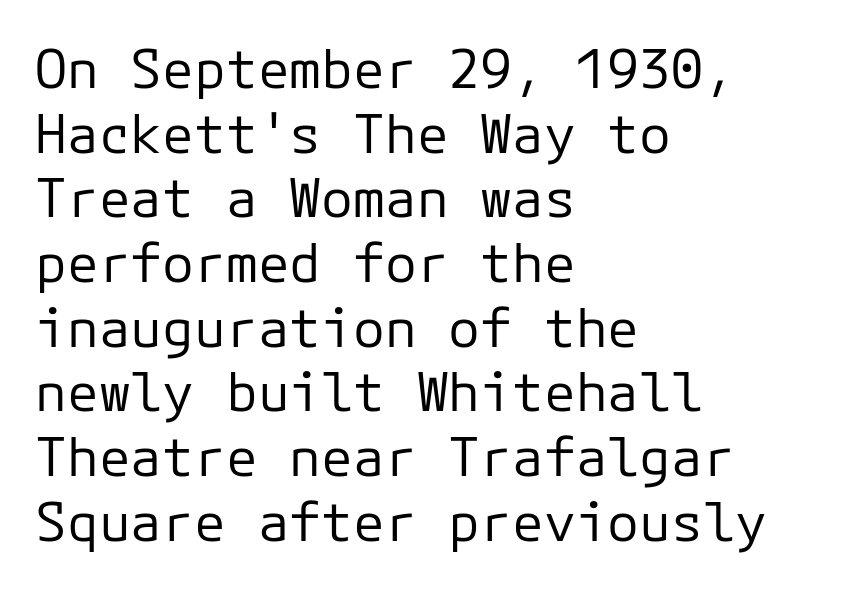
Posture: vertical. All the whitespace from short lines collects on the right. The cut favours lightness, reaching ordinary text weight at its darkest. Check where the strokes stop: nothing finishes them off — pure sans. Unmarked baselines from the first word to the last.
